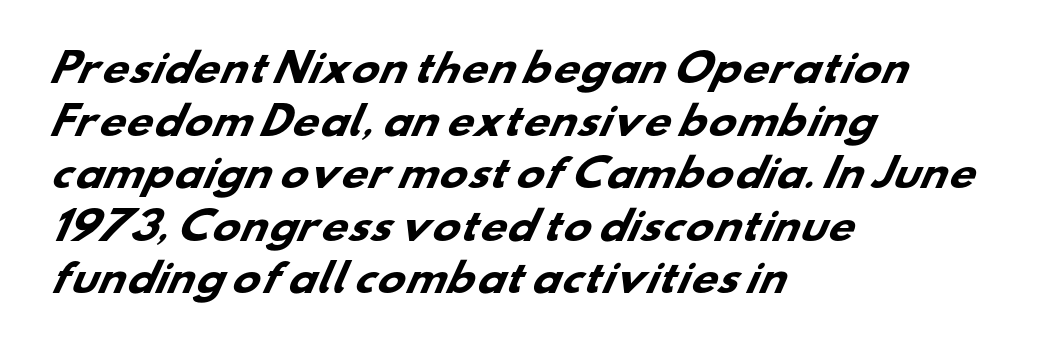
{"serif": "no", "bold": "yes", "weight": "heavy", "width": "wide", "stroke_contrast": "low", "x_height": "small", "monospaced": "no", "underline": "no", "align": "left", "line_spacing": "normal", "line_spacing_ratio": 1.42, "letter_spacing": "normal", "letter_spacing_em": 0.0, "glyph_px": 37}
